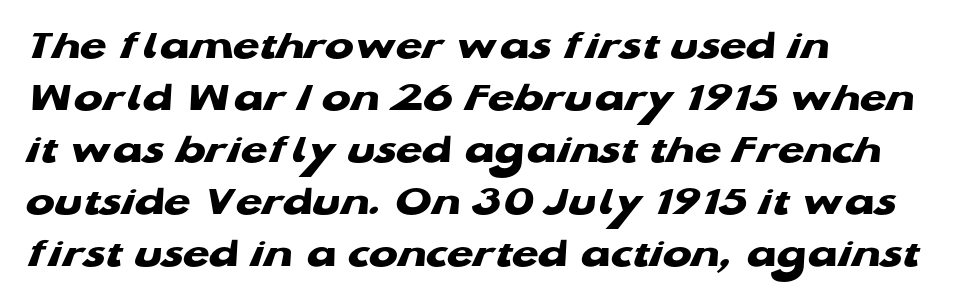
The image shows 43 px heavy, wide sans-serif type; set left-aligned, line spacing 1.21x, normal letter spacing, not underlined; low stroke contrast and a medium x-height.
